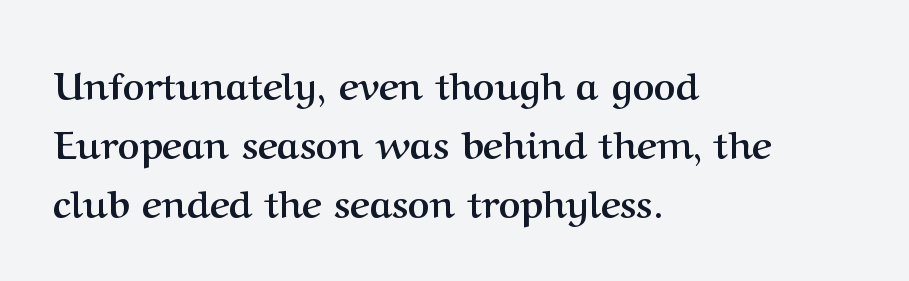
The image shows 38 px semibold serif type, upright; set left-aligned, normal line spacing (1.55x), normal letter spacing, not underlined; medium stroke contrast and a medium x-height.
